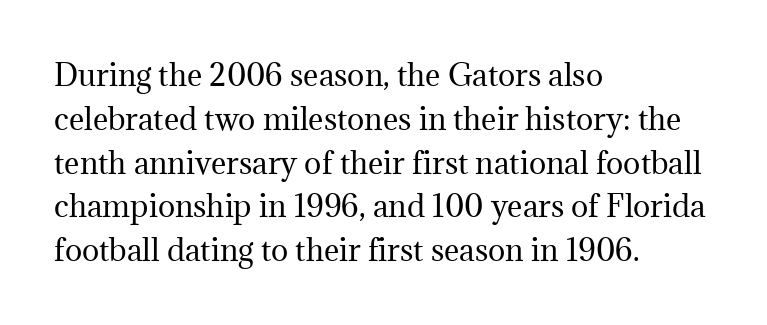
Weight class: somewhere from thin through regular. The setting favours the left margin, as ordinary paragraphs usually do. Words float on clear page, feet unadorned. The letters advance in unequal steps, a hallmark of proportional type. The horizontal fit of the characters is conventional and even. The face used here is seriffed, in the tradition of book romans.
